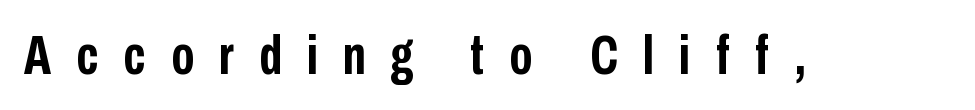
Caption: bold face, heavy strokes. These lines are composed in type without serifs. This sample uses an upright cut, with every glyph sitting square on the baseline. The space directly below the letters is spotless. Spacing verdict: proportional, widths tailored to each character.
